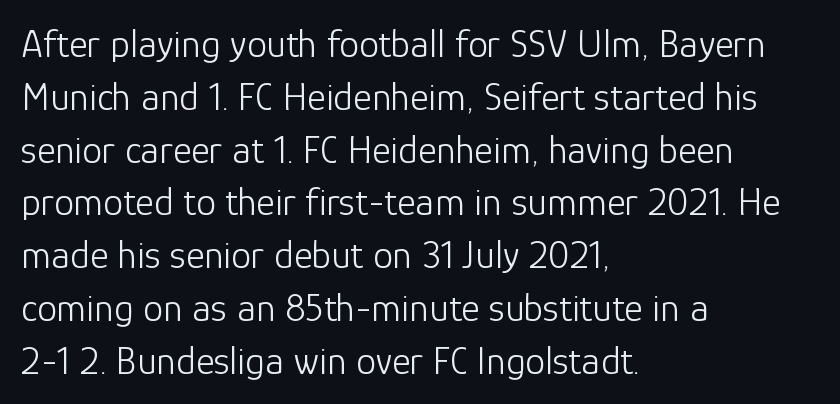
{"serif": "no", "italic": "no", "bold": "no", "weight": "light", "width": "normal", "stroke_contrast": "low", "x_height": "medium", "monospaced": "no", "underline": "no", "align": "left", "line_spacing": "normal", "line_spacing_ratio": 1.32, "letter_spacing": "normal", "letter_spacing_em": 0.0, "glyph_px": 40}
